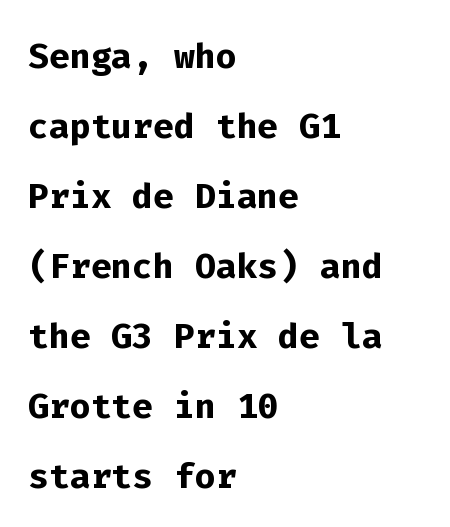
Q: Is the text bold? A: Yes.
Q: Is the text italic (slanted)? A: No, it is upright.
Q: Is the typeface a serif or a sans-serif typeface? A: Sans-serif.
Q: Is the text underlined? A: No.
Q: How is the paragraph aligned? A: Left-aligned.
Q: Is the spacing between letters normal or unusually wide? A: Normal.
Q: Is the spacing between lines tight, normal or loose? A: Normal.
Q: Width (condensed, normal, or wide)? A: Normal.
Q: Stroke contrast? A: Low.
Q: x-height? A: Medium.
Q: Monospaced? A: Yes.
